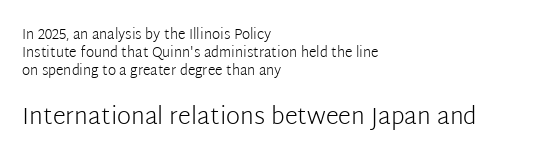
The image shows 24 px text type, upright; set left-aligned, normal line spacing (1.3x), normal letter spacing, not underlined; the second (bottom) block is 1.71x larger.
